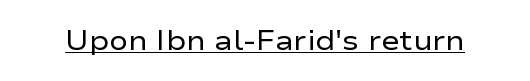
A typographer would call this underscored text. The type sits square on the baseline with zero lean. Nothing sits at the stroke ends, so this counts as sans-serif. No letter is thick-stroked: the sample isn't bold.
